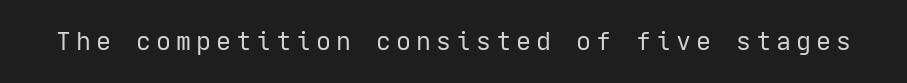
The image shows 25 px text type, upright; set unusually wide letter spacing (+0.2 em), not underlined.
